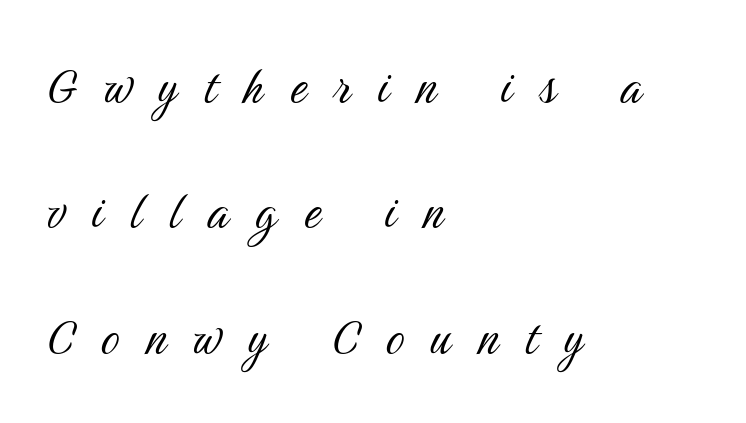
The image shows 58 px light, condensed sans-serif type; set left-aligned, loose line spacing (2.16x), unusually wide letter spacing (+0.47 em), not underlined; medium stroke contrast and a medium x-height.
